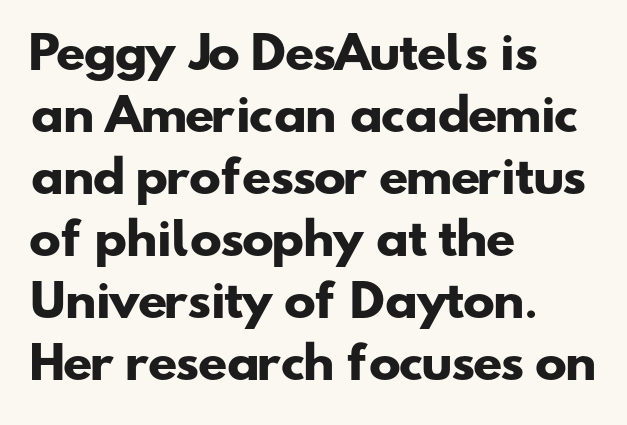
The image shows 43 px heavy, wide sans-serif type; set left-aligned, normal line spacing (1.44x), normal letter spacing, not underlined; low stroke contrast and a small x-height.
